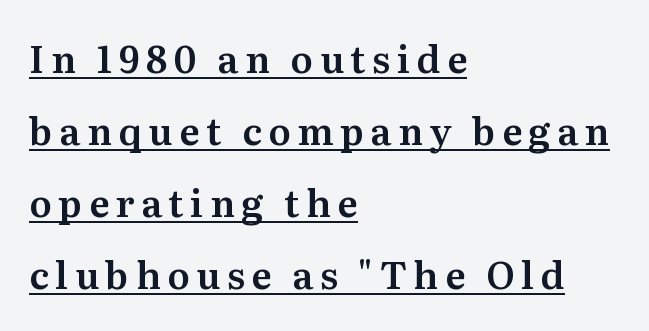
{"serif": "yes", "italic": "no", "width": "normal", "stroke_contrast": "medium", "x_height": "medium", "monospaced": "no", "underline": "yes", "align": "left", "line_spacing": "loose", "line_spacing_ratio": 1.95, "glyph_px": 37}
